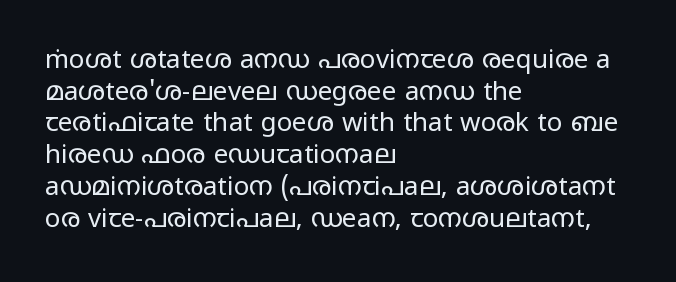
Nope, not italic — everything's standing straight. The font is comparable to plain body text, perhaps lighter. Inter-character spacing is left at the font's built-in metrics. The zone under the glyphs is completely vacant. These lines are set flush left with a ragged right edge.
